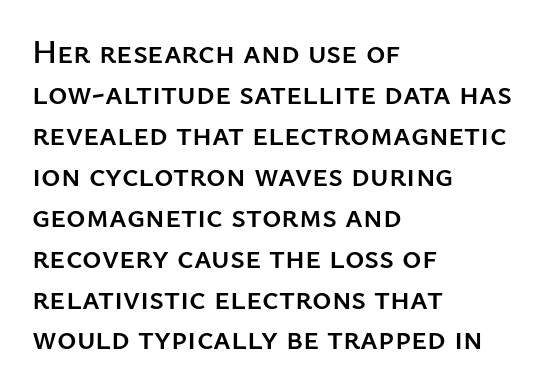
The image shows 33 px sans-serif type, upright; set left-aligned, line spacing 1.24x, normal letter spacing, not underlined; low stroke contrast and a medium x-height.
